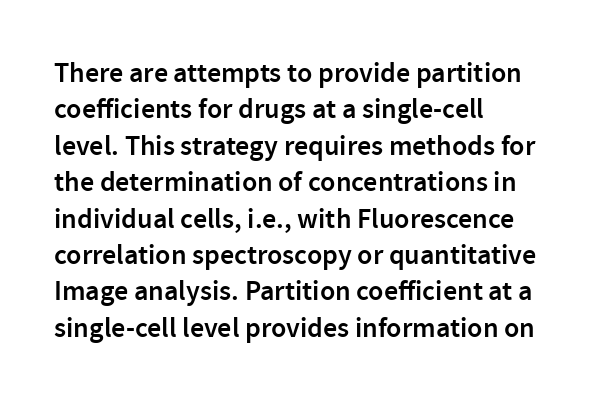
{"serif": "no", "italic": "no", "bold": "semi", "weight": "semibold", "width": "normal", "x_height": "medium", "monospaced": "no", "underline": "no", "align": "left", "line_spacing": "normal", "line_spacing_ratio": 1.3, "letter_spacing": "normal", "letter_spacing_em": 0.0, "glyph_px": 28}
